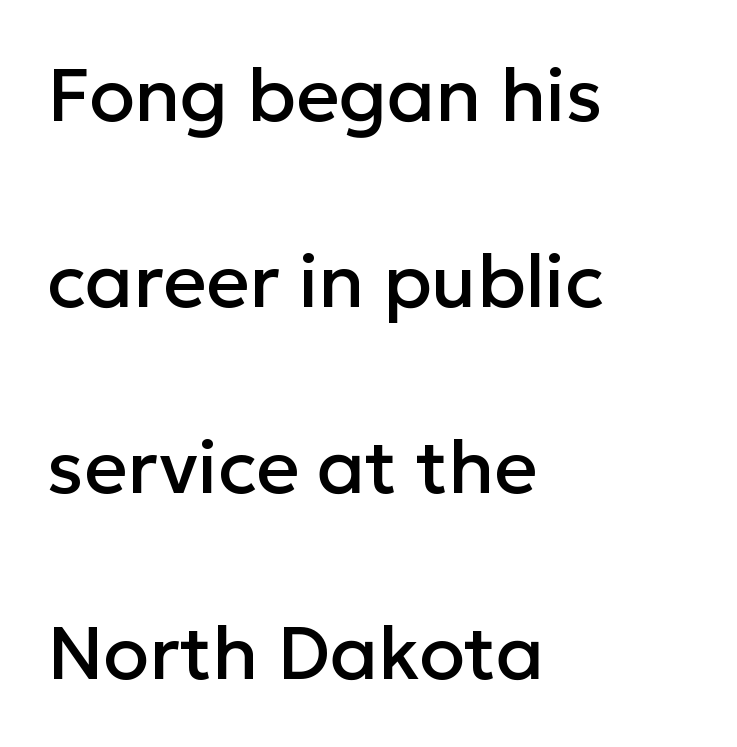
Q: Is the text italic (slanted)? A: No, it is upright.
Q: Is the typeface a serif or a sans-serif typeface? A: Sans-serif.
Q: Is the text underlined? A: No.
Q: How is the paragraph aligned? A: Left-aligned.
Q: Is the spacing between letters normal or unusually wide? A: Normal.
Q: Is the spacing between lines tight, normal or loose? A: Loose.
Q: Width (condensed, normal, or wide)? A: Normal.
Q: Stroke contrast? A: Low.
Q: x-height? A: Medium.
Q: Monospaced? A: No.
